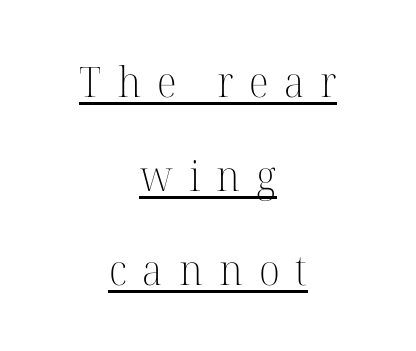
Q: Is the text bold? A: No.
Q: Is the text italic (slanted)? A: No, it is upright.
Q: Is the typeface a serif or a sans-serif typeface? A: Serif.
Q: Is the text underlined? A: Yes.
Q: How is the paragraph aligned? A: Centered.
Q: Is the spacing between letters normal or unusually wide? A: Unusually wide.
Q: Is the spacing between lines tight, normal or loose? A: Loose.
Q: Width (condensed, normal, or wide)? A: Normal.
Q: Stroke contrast? A: High.
Q: x-height? A: Medium.
Q: Monospaced? A: No.
